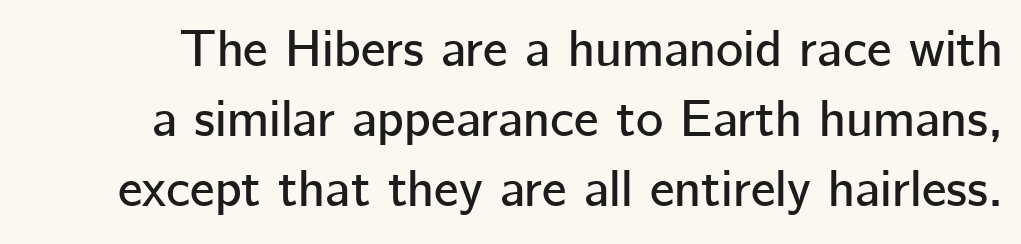
Q: Is the text italic (slanted)? A: No, it is upright.
Q: Is the typeface a serif or a sans-serif typeface? A: Sans-serif.
Q: Is the text underlined? A: No.
Q: Is the spacing between letters normal or unusually wide? A: Normal.
Q: Is the spacing between lines tight, normal or loose? A: Normal.
Q: Width (condensed, normal, or wide)? A: Normal.
Q: Stroke contrast? A: Low.
Q: x-height? A: Medium.
Q: Monospaced? A: No.
